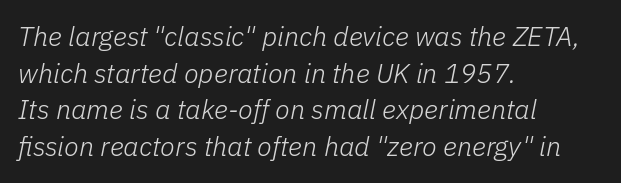
The image shows 27 px text type, italic (leaning right); set left-aligned, normal line spacing (1.36x), normal letter spacing, not underlined.
